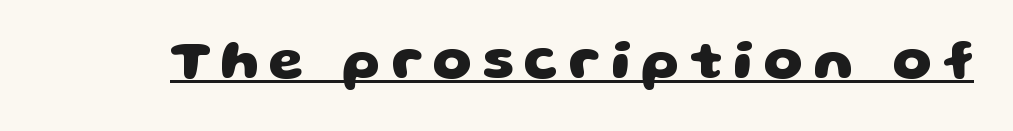
The image shows 56 px heavy, wide sans-serif type; set underlined; low stroke contrast and a large x-height.
